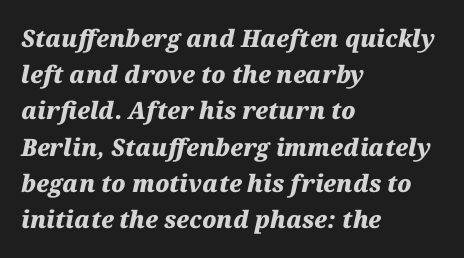
{"italic": "yes", "lean": "right", "slant_degrees": 12, "bold": "yes", "underline": "no", "align": "left", "line_spacing": "normal", "line_spacing_ratio": 1.51, "letter_spacing": "normal", "letter_spacing_em": 0.0, "glyph_px": 24}
